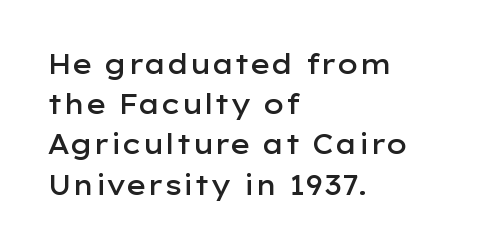
Q: Is the text bold? A: Semi-bold.
Q: Is the text italic (slanted)? A: No, it is upright.
Q: Is the text underlined? A: No.
Q: How is the paragraph aligned? A: Left-aligned.
Q: Is the spacing between letters normal or unusually wide? A: Normal.
Q: Is the spacing between lines tight, normal or loose? A: Normal.
